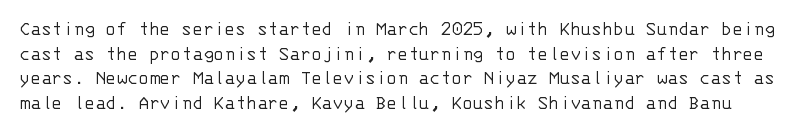
Observe the ordinary spacing: letters are neighbours, not strangers. The words here are not underlined. Posture: upright roman. Bold? No — there's no thickening of the strokes.
